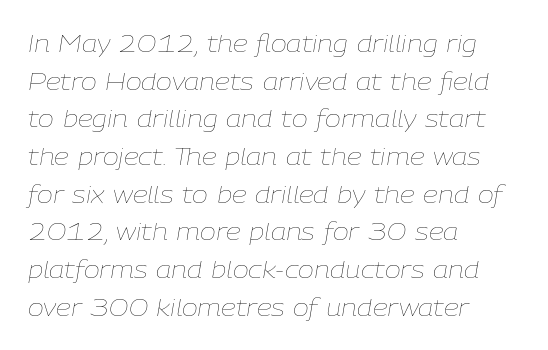
Q: Is the text bold? A: No.
Q: Is the text italic (slanted)? A: Yes, it leans right by about 9 degrees.
Q: Is the text underlined? A: No.
Q: How is the paragraph aligned? A: Left-aligned.
Q: Is the spacing between letters normal or unusually wide? A: Normal.
Q: Is the spacing between lines tight, normal or loose? A: Normal.
